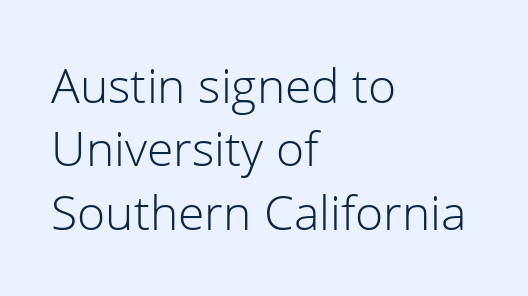
The image shows 48 px light sans-serif type, upright; set left-aligned, normal line spacing (1.32x), normal letter spacing, not underlined; low stroke contrast and a medium x-height.
